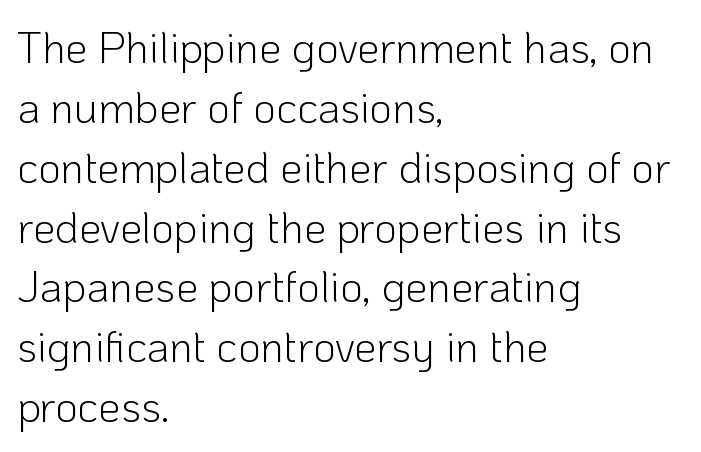
The image shows 44 px light sans-serif type, upright; set left-aligned, normal line spacing (1.36x), normal letter spacing, not underlined; low stroke contrast and a medium x-height.
